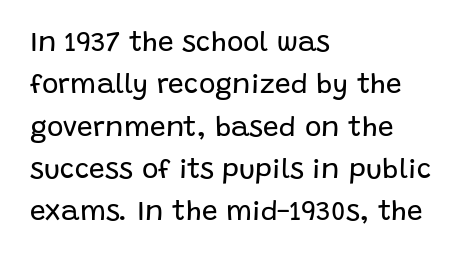
The image shows 28 px regular-weight sans-serif type, upright; set left-aligned, normal line spacing (1.51x), normal letter spacing, not underlined; low stroke contrast and a large x-height.
